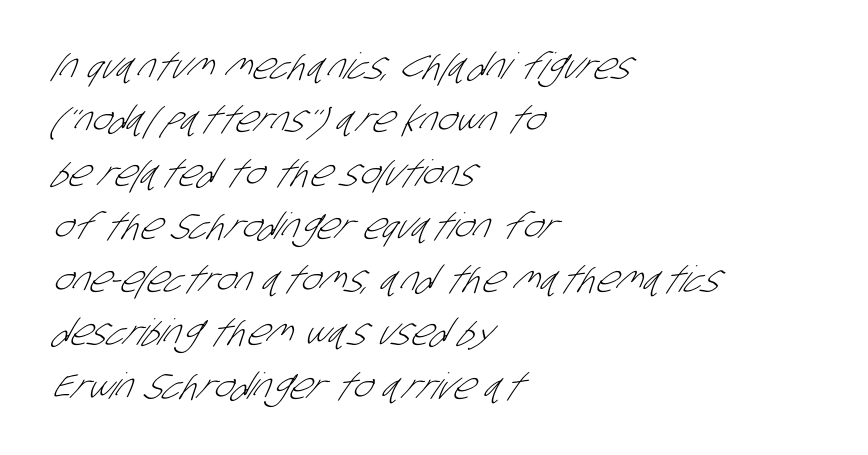
{"serif": "no", "bold": "no", "weight": "light", "width": "condensed", "stroke_contrast": "low", "x_height": "large", "monospaced": "no", "underline": "no", "align": "left", "line_spacing": "normal", "line_spacing_ratio": 1.48, "letter_spacing": "normal", "letter_spacing_em": 0.0, "glyph_px": 36}
